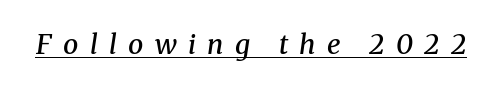
The image shows 27 px text type, italic (leaning right); set unusually wide letter spacing (+0.42 em), underlined.
